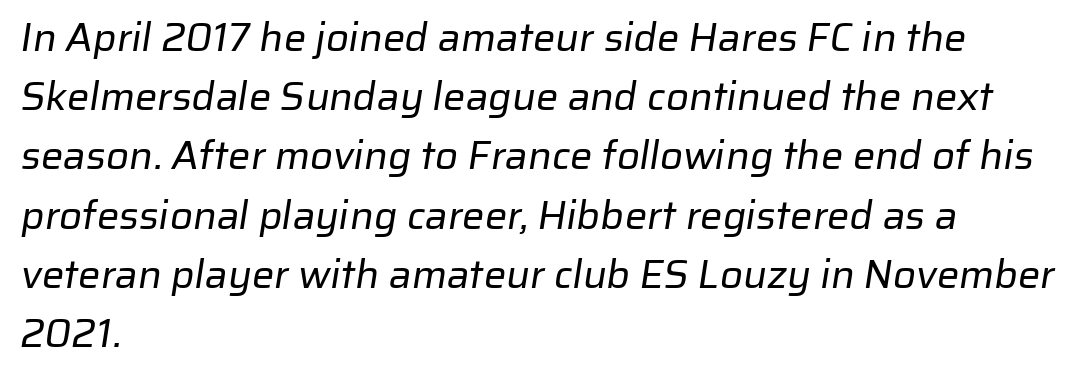
Note: no serifs on the glyphs. Here the designer chose a conventional face with non-uniform glyph widths. Casual observation: everything's shoved over to the left. The block of text has a typical density, with ordinary space between rows.
